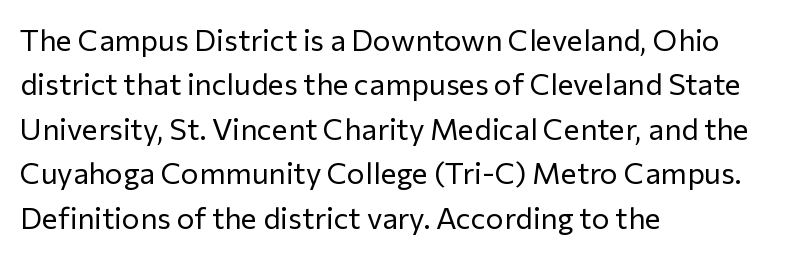
The image shows 30 px regular-weight sans-serif type, upright; set left-aligned, normal line spacing (1.48x), normal letter spacing, not underlined; low stroke contrast and a medium x-height.
